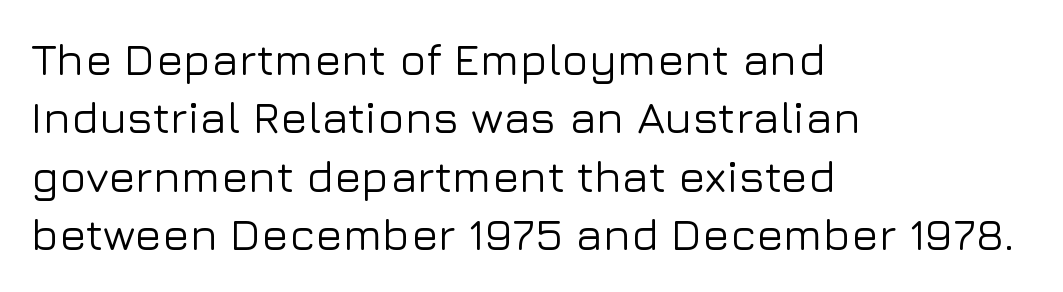
Rows of type keep a routine distance in the vertical direction. Check where the strokes stop: nothing finishes them off — pure sans. Does extra space separate the letters? No, they use regular spacing. Every character sits straight up, as roman type does.
